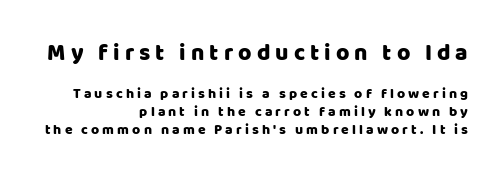
{"italic": "no", "underline": "no", "align": "right", "line_spacing": "normal", "line_spacing_ratio": 1.31, "letter_spacing": "wide", "letter_spacing_em": 0.22, "larger_block": "first", "size_ratio": 1.64, "glyph_px": 23}
